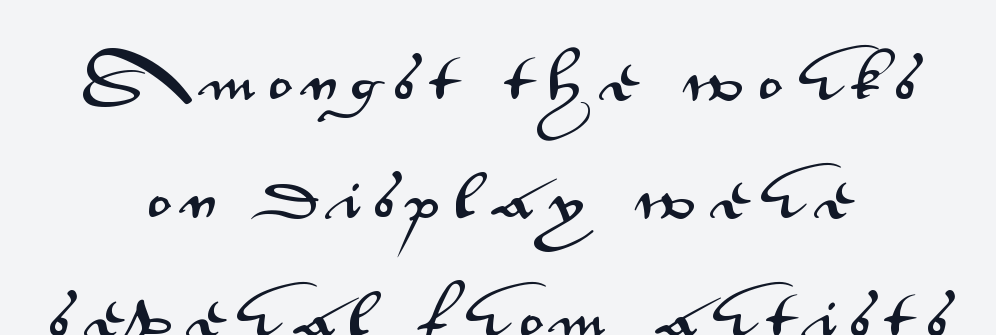
Does the copy run flush right? No — it is centered line by line. Is this a fixed-width face? No — the glyphs have proportional, varying widths. If you measured baseline to baseline, you'd find a long distance. The typeface chosen for these lines omits serifs.
